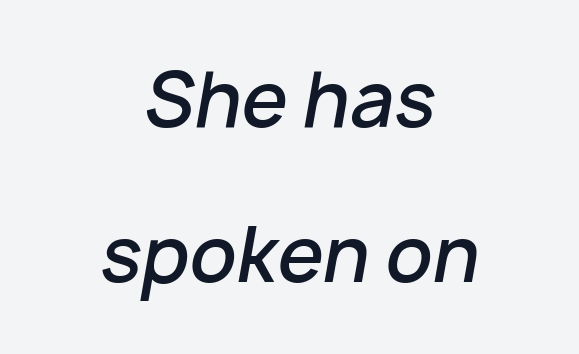
Typesetter's note: demi weight, one step under bold. The face used here is proportionally spaced, like ordinary book or web type. The lines are quadded center. Italic: yes, the glyphs are oblique.
